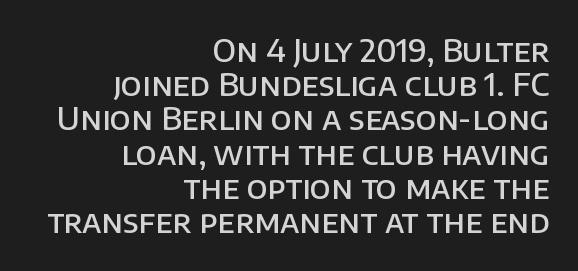
{"serif": "no", "italic": "no", "bold": "semi", "weight": "semibold", "width": "normal", "stroke_contrast": "low", "x_height": "large", "monospaced": "no", "underline": "no", "align": "right", "line_spacing": "tight", "line_spacing_ratio": 1.07, "letter_spacing": "normal", "letter_spacing_em": 0.0, "glyph_px": 32}
